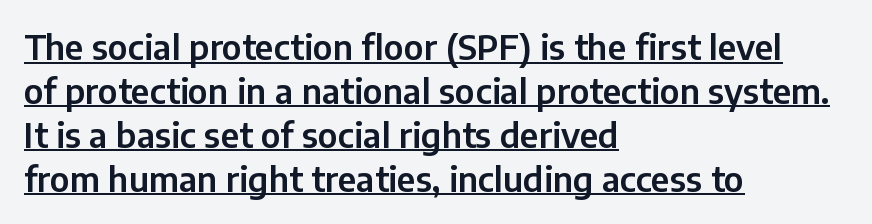
The words here are underlined. Characters follow at the spacing the type designer built in. Are there feet on the stems? There aren't — it's a sans. Proportional: the letters do not fall into vertical columns.
